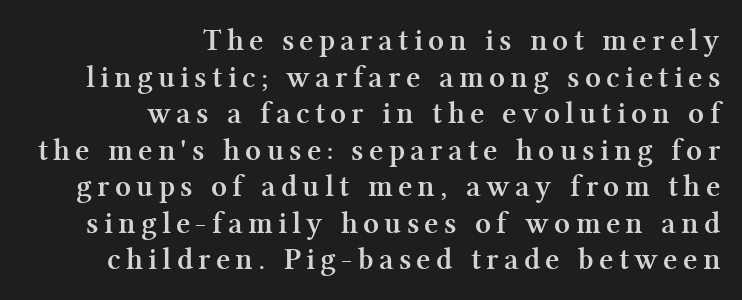
Q: Is the text bold? A: Yes.
Q: Is the text italic (slanted)? A: No, it is upright.
Q: Is the typeface a serif or a sans-serif typeface? A: Serif.
Q: Is the text underlined? A: No.
Q: How is the paragraph aligned? A: Right-aligned.
Q: Width (condensed, normal, or wide)? A: Normal.
Q: Stroke contrast? A: Medium.
Q: x-height? A: Medium.
Q: Monospaced? A: No.
